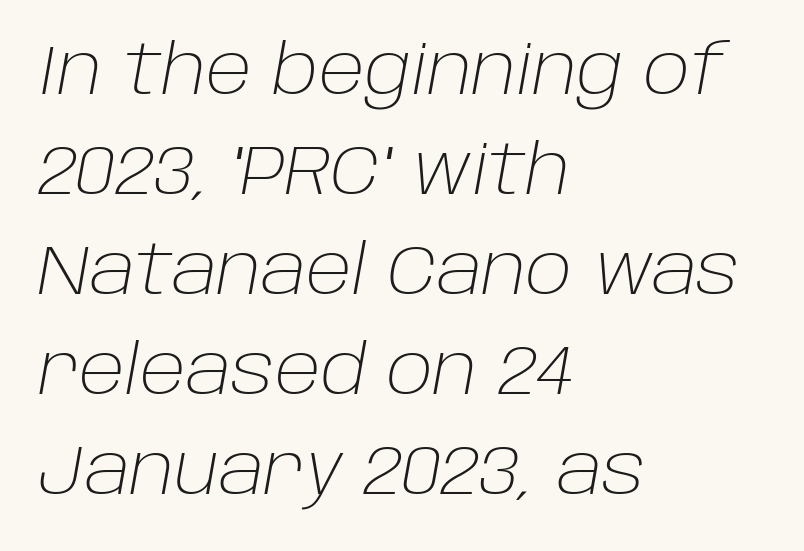
There's an unmistakable incline to the writing here. The lines in this sample share a left origin and differ only in where they stop. The line-height multiplier appears to be the usual default. The gaps between neighbouring characters are ordinary and unremarkable. A bare baseline throughout the passage.
